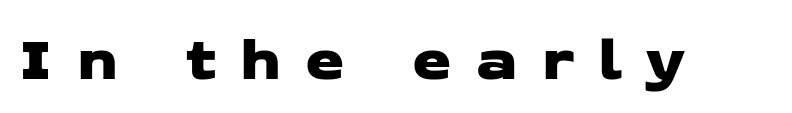
Q: Is the typeface a serif or a sans-serif typeface? A: Sans-serif.
Q: Is the text underlined? A: No.
Q: Is the spacing between letters normal or unusually wide? A: Unusually wide.
Q: Width (condensed, normal, or wide)? A: Wide.
Q: Stroke contrast? A: Low.
Q: x-height? A: Medium.
Q: Monospaced? A: No.
